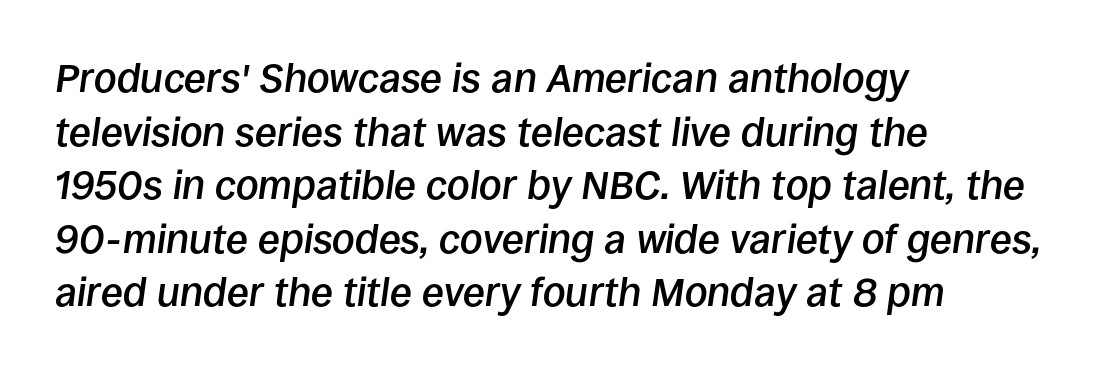
Q: Is the text bold? A: Semi-bold.
Q: Is the text italic (slanted)? A: Yes, it leans right by about 8 degrees.
Q: Is the text underlined? A: No.
Q: How is the paragraph aligned? A: Left-aligned.
Q: Is the spacing between letters normal or unusually wide? A: Normal.
Q: Is the spacing between lines tight, normal or loose? A: Normal.
Q: Width (condensed, normal, or wide)? A: Normal.
Q: Stroke contrast? A: Low.
Q: x-height? A: Large.
Q: Monospaced? A: No.
